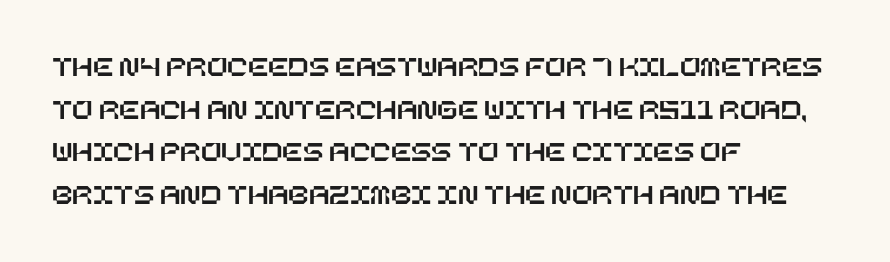
Posture: straight, roman, zero tilt. Each line starts at the same left margin while the right side varies. The area under the type is left untouched. How are the letters spaced? Ordinarily, with no added tracking.
